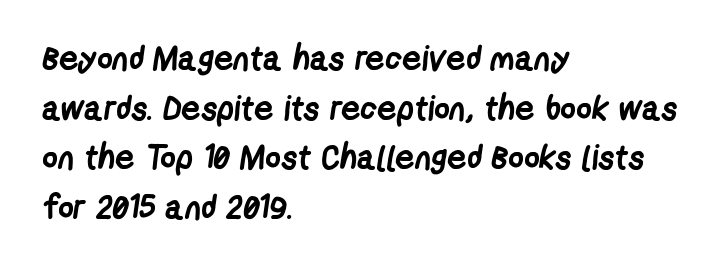
Q: Is the text bold? A: Yes.
Q: Is the typeface a serif or a sans-serif typeface? A: Sans-serif.
Q: Is the text underlined? A: No.
Q: How is the paragraph aligned? A: Left-aligned.
Q: Is the spacing between letters normal or unusually wide? A: Normal.
Q: Is the spacing between lines tight, normal or loose? A: Normal.
Q: Width (condensed, normal, or wide)? A: Condensed.
Q: Stroke contrast? A: Low.
Q: x-height? A: Medium.
Q: Monospaced? A: No.
